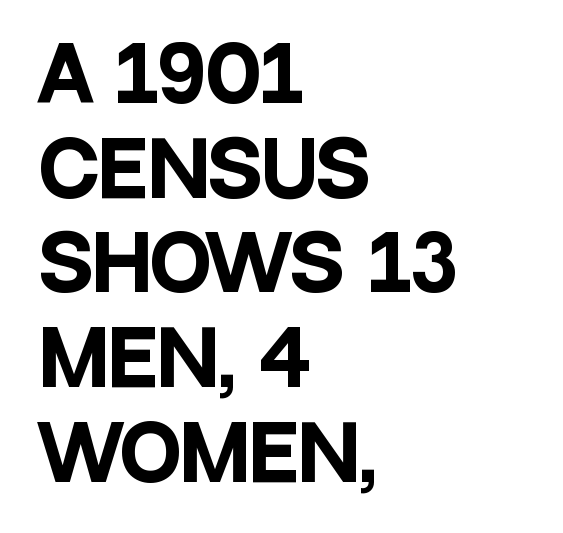
{"serif": "no", "italic": "no", "bold": "yes", "weight": "heavy", "width": "condensed", "stroke_contrast": "low", "x_height": "large", "monospaced": "no", "underline": "no", "align": "left", "line_spacing": "normal", "line_spacing_ratio": 1.28, "letter_spacing": "normal", "letter_spacing_em": 0.0, "glyph_px": 74}
